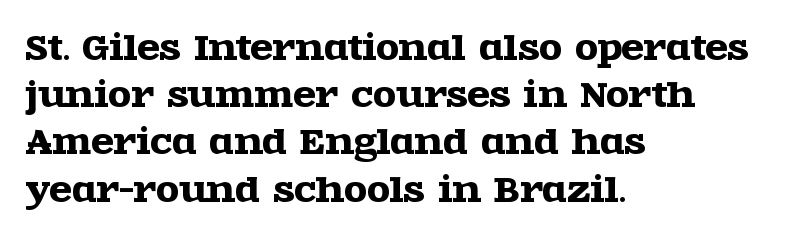
{"serif": "yes", "italic": "no", "width": "wide", "x_height": "large", "monospaced": "no", "underline": "no", "align": "left", "line_spacing": "normal", "line_spacing_ratio": 1.43, "letter_spacing": "normal", "letter_spacing_em": 0.0, "glyph_px": 33}
